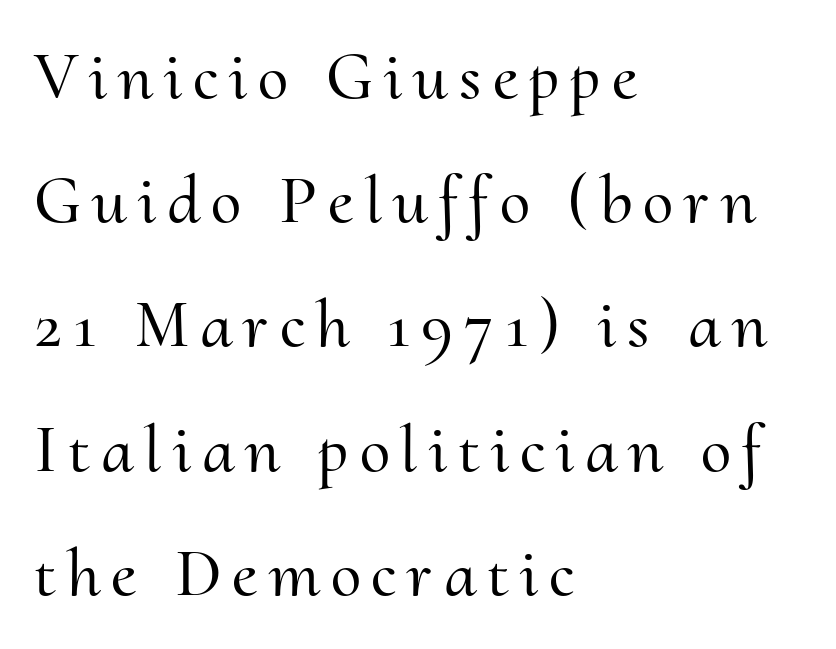
Any mark beneath the type? The region is blank. The text block is weighted toward the left margin, trailing off unevenly rightward. Each letter keeps its own natural width here, so spacing adapts to shape. Serif or sans? Serif — the stroke terminals have little feet.
